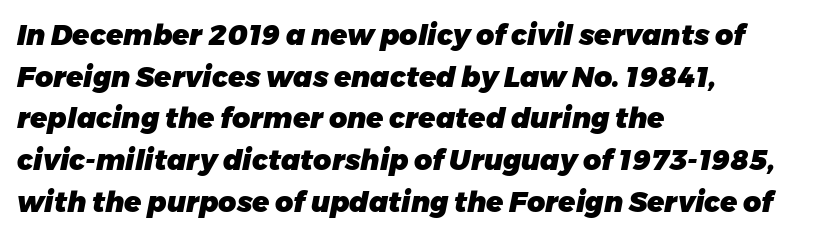
The image shows 28 px heavy type, italic (leaning right); set left-aligned, normal line spacing (1.49x), normal letter spacing, not underlined; low stroke contrast and a medium x-height.
